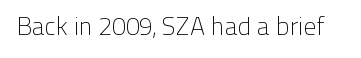
The rendering keeps characters at their native spacing. The font sits on the lighter half of the weight spectrum, regular included. Quick note: underline off. Is there any slant? The stems are plumb.
